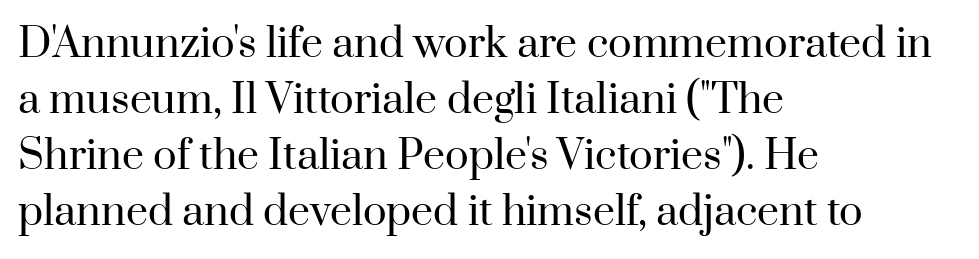
Q: Is the text bold? A: No.
Q: Is the text italic (slanted)? A: No, it is upright.
Q: Is the typeface a serif or a sans-serif typeface? A: Serif.
Q: Is the text underlined? A: No.
Q: How is the paragraph aligned? A: Left-aligned.
Q: Is the spacing between letters normal or unusually wide? A: Normal.
Q: Is the spacing between lines tight, normal or loose? A: Normal.
Q: Width (condensed, normal, or wide)? A: Normal.
Q: Stroke contrast? A: High.
Q: x-height? A: Small.
Q: Monospaced? A: No.
